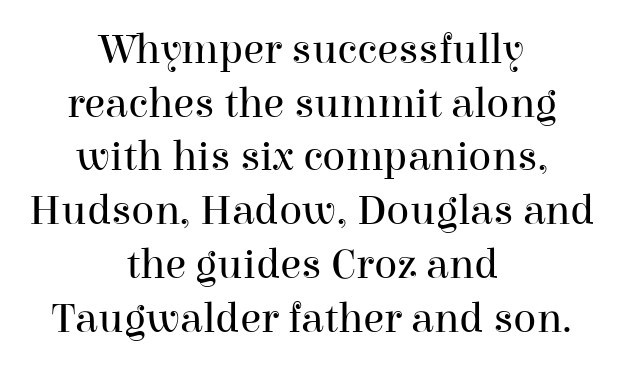
Q: Is the text bold? A: No.
Q: Is the text italic (slanted)? A: No, it is upright.
Q: Is the typeface a serif or a sans-serif typeface? A: Serif.
Q: Is the text underlined? A: No.
Q: How is the paragraph aligned? A: Centered.
Q: Is the spacing between letters normal or unusually wide? A: Normal.
Q: Is the spacing between lines tight, normal or loose? A: Normal.
Q: Width (condensed, normal, or wide)? A: Normal.
Q: Stroke contrast? A: High.
Q: x-height? A: Medium.
Q: Monospaced? A: No.
